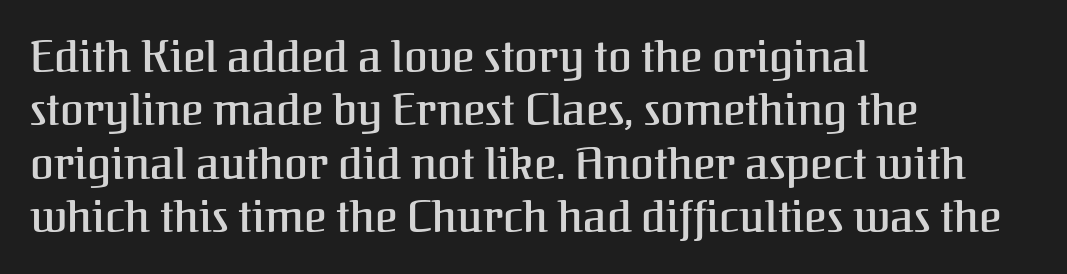
The image shows 43 px serif type, upright; set left-aligned, line spacing 1.24x, normal letter spacing, not underlined; medium stroke contrast and a medium x-height.
